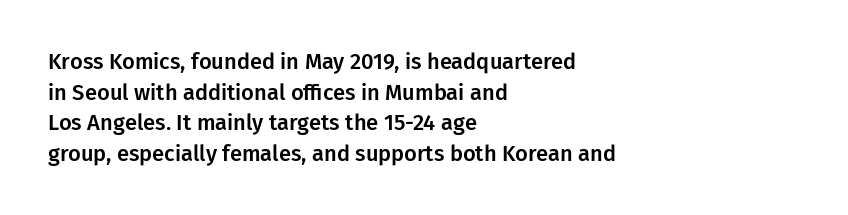
{"italic": "no", "underline": "no", "align": "left", "line_spacing": "normal", "line_spacing_ratio": 1.39, "letter_spacing": "normal", "letter_spacing_em": 0.0, "glyph_px": 22}
